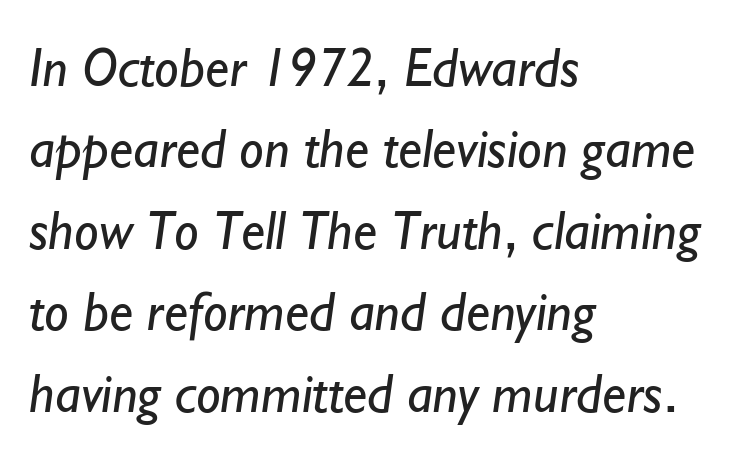
{"serif": "no", "bold": "no", "weight": "regular", "width": "normal", "stroke_contrast": "low", "x_height": "small", "monospaced": "no", "underline": "no", "align": "left", "line_spacing": "normal", "line_spacing_ratio": 1.48, "letter_spacing": "normal", "letter_spacing_em": 0.0, "glyph_px": 55}
